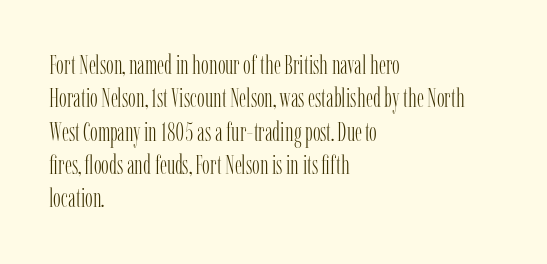
Compared with typical paragraphs, the rows here are spaced about the same. The letters stand straight up with perfectly vertical stems. Short and long lines alike share a common starting point at left. Is the stroke heavy? The answer is a plain regular-or-lighter. In terms of letterspacing, this is plain default setting. Just letters on the line, the space beneath them empty.
